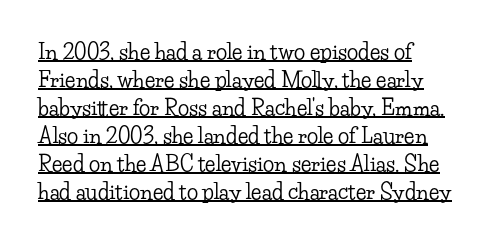
Notice how a bar underscores the lettering throughout. A typesetter would call this zero additional tracking. Do the letters lean? They stand straight. Notice how the passage keeps a crisp vertical edge on the left only. How would I describe the line gaps? Plain and ordinary.
